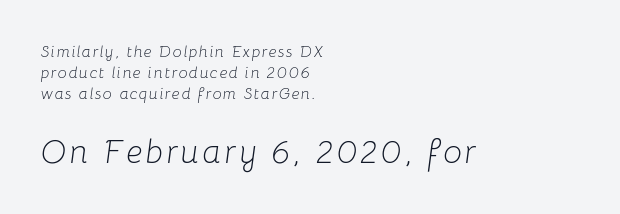
The image shows 33 px light type, italic (leaning right); set left-aligned, normal line spacing (1.32x), not underlined; the second (bottom) block is 2.06x larger; low stroke contrast and a medium x-height.
